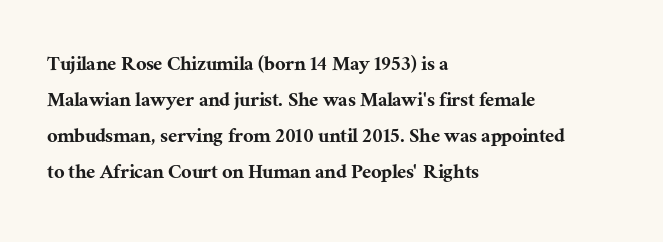
{"italic": "no", "underline": "no", "align": "left", "line_spacing": "normal", "line_spacing_ratio": 1.56, "letter_spacing": "normal", "letter_spacing_em": 0.0, "glyph_px": 23}
